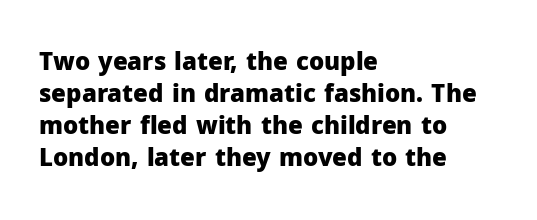
Q: Is the text bold? A: Yes.
Q: Is the text italic (slanted)? A: No, it is upright.
Q: Is the text underlined? A: No.
Q: How is the paragraph aligned? A: Left-aligned.
Q: Is the spacing between letters normal or unusually wide? A: Normal.
Q: Is the spacing between lines tight, normal or loose? A: Normal.
